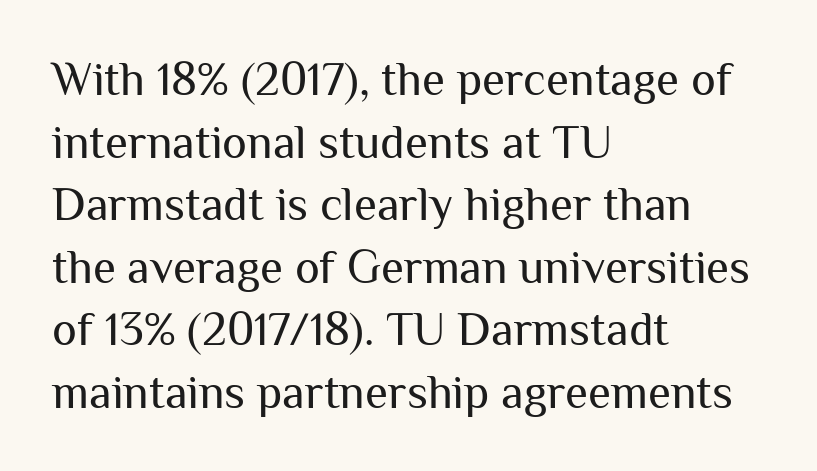
The rows are spaced the way most documents space them. The lines in this sample share a left origin and differ only in where they stop. If you drew a line through each stem, it would be perfectly vertical. Note: no serifs on the glyphs. Here the designer chose a conventional face with non-uniform glyph widths. The rendering keeps characters at their native spacing.
